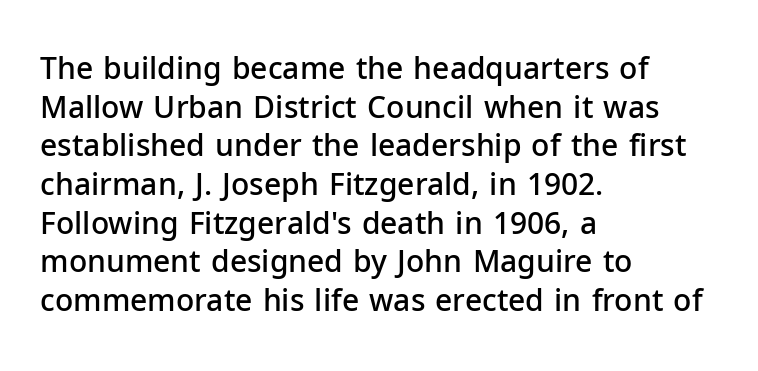
Horizontal alignment here is leftward, the default for most running prose. Observe the ordinary spacing: letters are neighbours, not strangers. This sample uses an upright cut, with every glyph sitting square on the baseline. Character widths vary here, with narrow letters taking less room than wide ones. These words are printed semibold, heavier than regular yet not bold.
